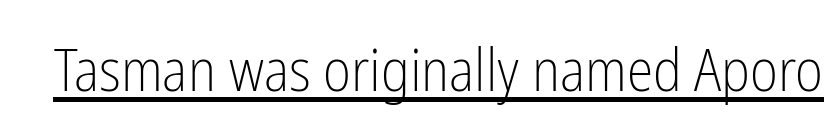
If you drew a line through each stem, it would be perfectly vertical. The rendering uses natural spacing where letterforms have individual widths. No letter is thick-stroked: the sample isn't bold. Students, note that the glyphs here touch the page at normal intervals. A rule runs beneath these lines of type.
